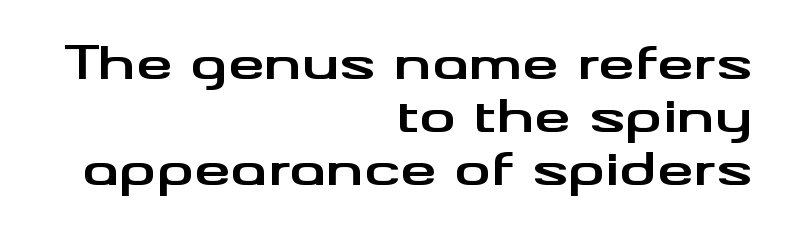
A typesetter would call this leading minimal, almost set solid. The letterforms sit shoulder to shoulder at normal distance. These lines stack with their right ends in a neat column. Nope, not italic — everything's standing straight. Is this a fixed-width face? No — the glyphs have proportional, varying widths. Compared with an ordinary text face, these strokes are far heavier — a full bold.
